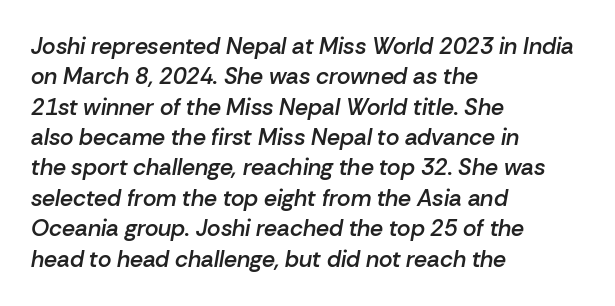
{"italic": "yes", "lean": "right", "slant_degrees": 10, "bold": "semi", "underline": "no", "align": "left", "line_spacing": "normal", "line_spacing_ratio": 1.32, "letter_spacing": "normal", "letter_spacing_em": 0.0, "glyph_px": 23}
